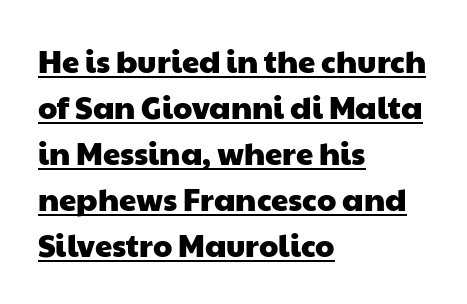
Q: Is the typeface a serif or a sans-serif typeface? A: Sans-serif.
Q: Is the text underlined? A: Yes.
Q: How is the paragraph aligned? A: Left-aligned.
Q: Is the spacing between letters normal or unusually wide? A: Normal.
Q: Is the spacing between lines tight, normal or loose? A: Normal.
Q: Width (condensed, normal, or wide)? A: Wide.
Q: Stroke contrast? A: Low.
Q: x-height? A: Medium.
Q: Monospaced? A: No.
